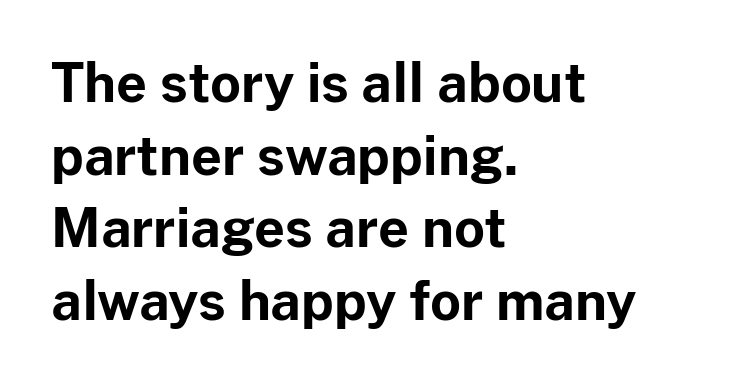
{"serif": "no", "italic": "no", "bold": "yes", "weight": "bold", "width": "normal", "stroke_contrast": "low", "x_height": "medium", "monospaced": "no", "underline": "no", "align": "left", "line_spacing": "normal", "line_spacing_ratio": 1.37, "letter_spacing": "normal", "letter_spacing_em": 0.0, "glyph_px": 53}
